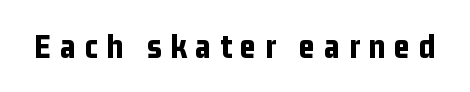
The image shows 35 px bold, condensed sans-serif type, upright; set unusually wide letter spacing (+0.25 em), not underlined; low stroke contrast and a medium x-height.
